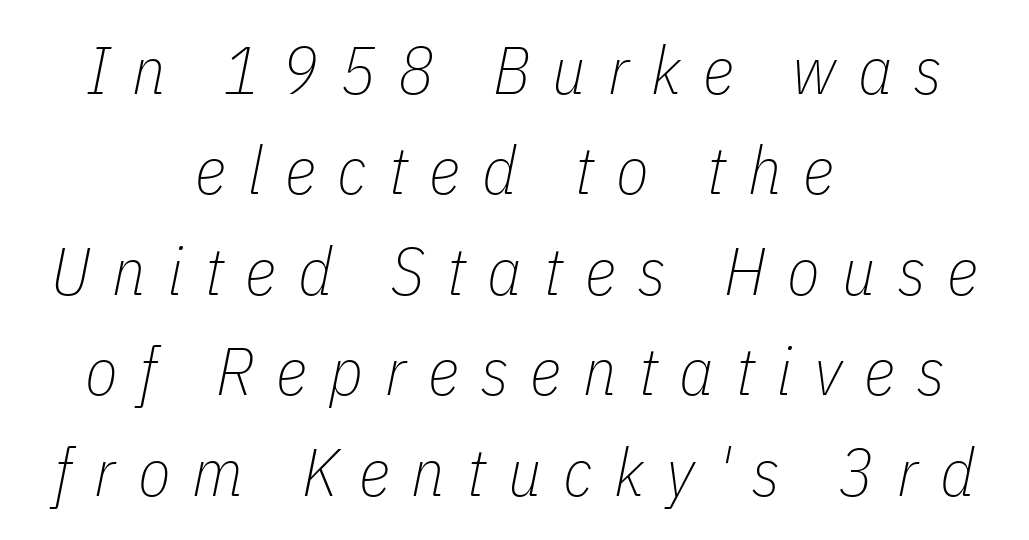
The passage shown is typed in a proportional face where columns would drift. The words here are not underlined. The designer left line spacing at the default. The font's italic variant was chosen for this text.
